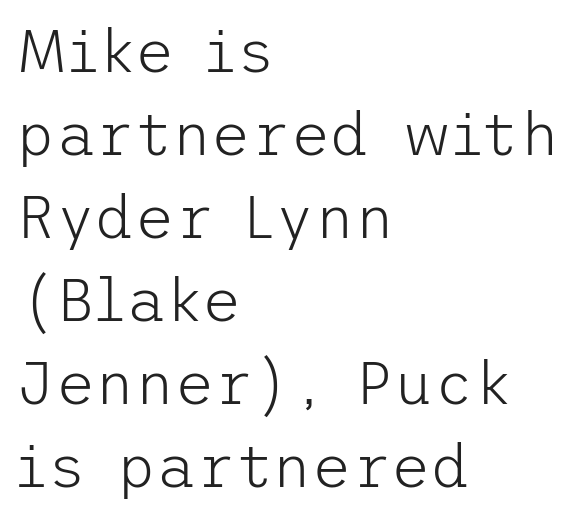
{"serif": "no", "italic": "no", "bold": "no", "weight": "light", "width": "normal", "stroke_contrast": "low", "x_height": "medium", "underline": "no", "align": "left", "line_spacing": "normal", "line_spacing_ratio": 1.36, "letter_spacing": "normal", "letter_spacing_em": 0.0, "glyph_px": 61}
